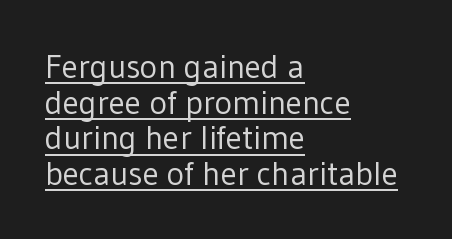
{"serif": "no", "italic": "no", "bold": "no", "weight": "regular", "width": "normal", "stroke_contrast": "low", "x_height": "medium", "monospaced": "no", "underline": "yes", "align": "left", "line_spacing": "tight", "line_spacing_ratio": 1.08, "letter_spacing": "normal", "letter_spacing_em": 0.0, "glyph_px": 33}
